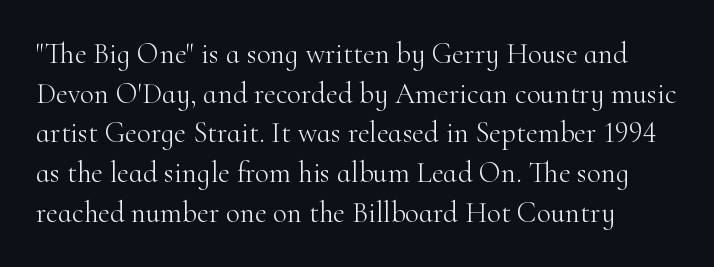
Quick note: not italic, upright. This sample uses a serif face. Underlining? Definitely not there. Note the varied advance widths — an 'i' is clearly narrower than an 'm'. A normal amount of white space separates one row of letters from the next.
